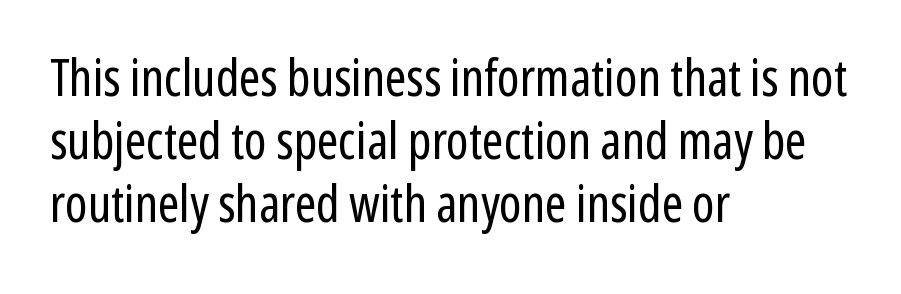
It's the straight-up-and-down kind of type. Underline: absent. Caption: multi-line text, flush left, ragged right. Type style note: lacks serifs. Looks like regular typesetting: each glyph gets only the width it needs. The font sits on the lighter half of the weight spectrum, regular included.
